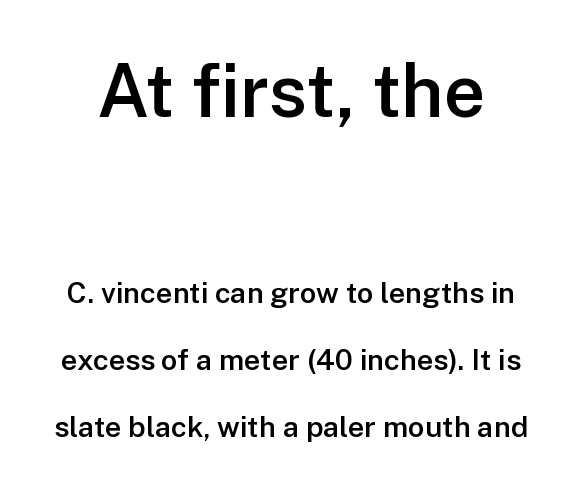
The leading is generous, giving the passage an open texture. Typesetter's note — upper block bumped up in size, lower block left smaller. The face used here is a sans, in the tradition of grotesques and geometrics. The lettering holds an erect, upright posture throughout.
